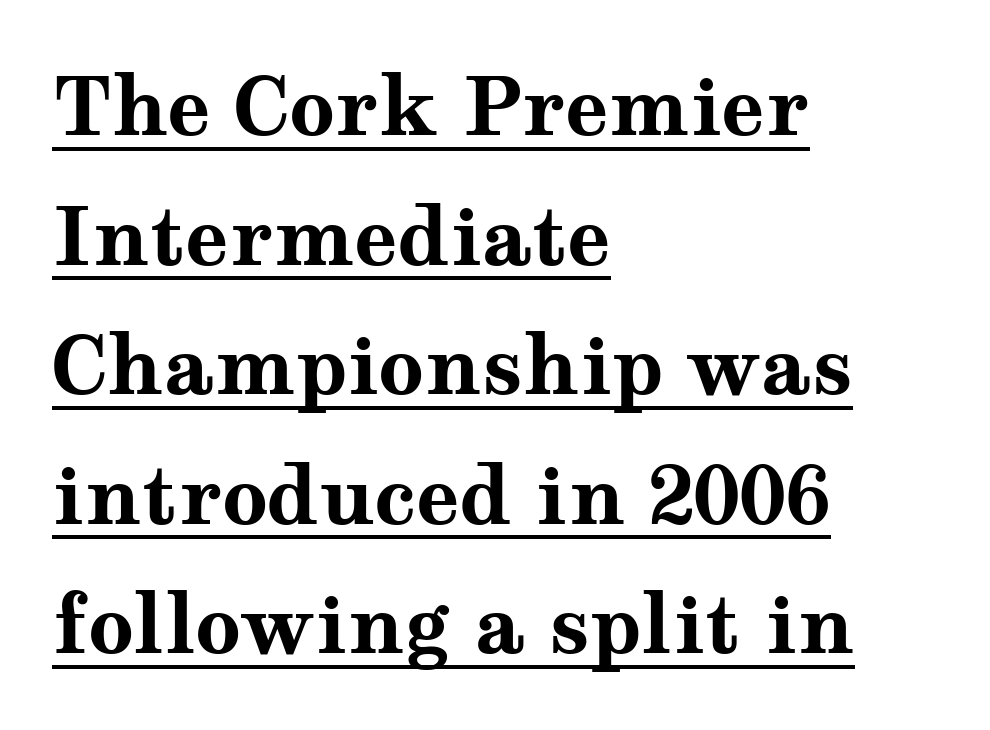
Q: Is the text bold? A: Yes.
Q: Is the text italic (slanted)? A: No, it is upright.
Q: Is the typeface a serif or a sans-serif typeface? A: Serif.
Q: Is the text underlined? A: Yes.
Q: How is the paragraph aligned? A: Left-aligned.
Q: Is the spacing between letters normal or unusually wide? A: Normal.
Q: Is the spacing between lines tight, normal or loose? A: Normal.
Q: Width (condensed, normal, or wide)? A: Wide.
Q: Stroke contrast? A: Medium.
Q: x-height? A: Medium.
Q: Monospaced? A: No.
